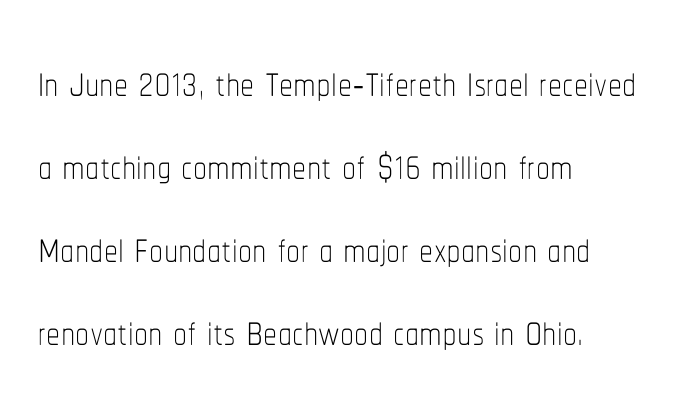
{"italic": "no", "bold": "no", "weight": "thin", "width": "condensed", "stroke_contrast": "low", "x_height": "medium", "monospaced": "no", "underline": "no", "align": "left", "line_spacing": "normal", "line_spacing_ratio": 1.48, "letter_spacing": "normal", "letter_spacing_em": 0.0, "glyph_px": 56}
